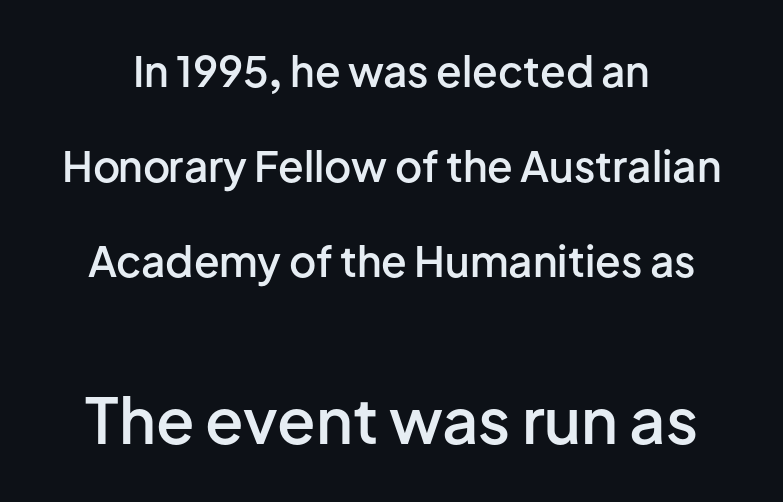
{"serif": "no", "italic": "no", "bold": "semi", "weight": "semibold", "width": "normal", "stroke_contrast": "low", "x_height": "medium", "monospaced": "no", "underline": "no", "line_spacing": "loose", "line_spacing_ratio": 2.26, "letter_spacing": "normal", "letter_spacing_em": 0.0, "larger_block": "second", "size_ratio": 1.5, "glyph_px": 63}
